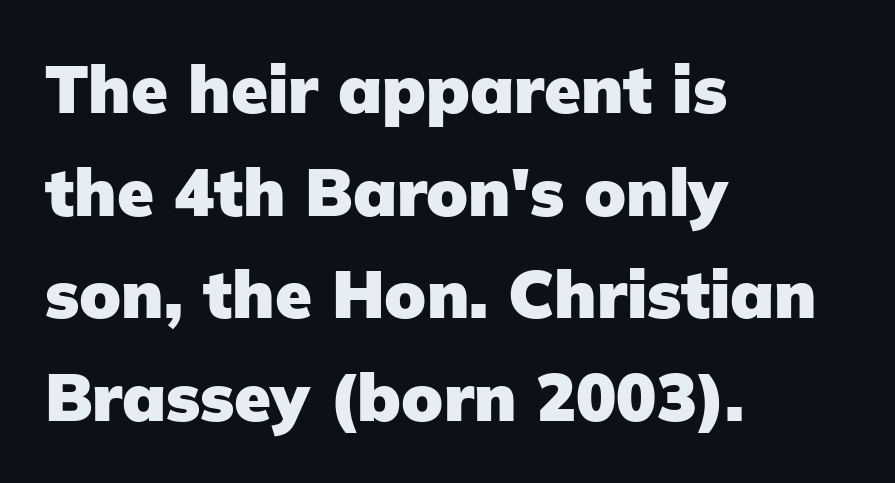
Plain, unruled lines of type. The tracking reads as untouched default to a designer's eye. One-word summary of the alignment: left. Do the characters align in a grid? No, the font is proportional.
